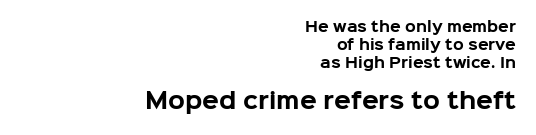
The image shows 22 px bold type, upright; set right-aligned, normal line spacing (1.28x), normal letter spacing, not underlined; the second (bottom) block is 1.57x larger.
